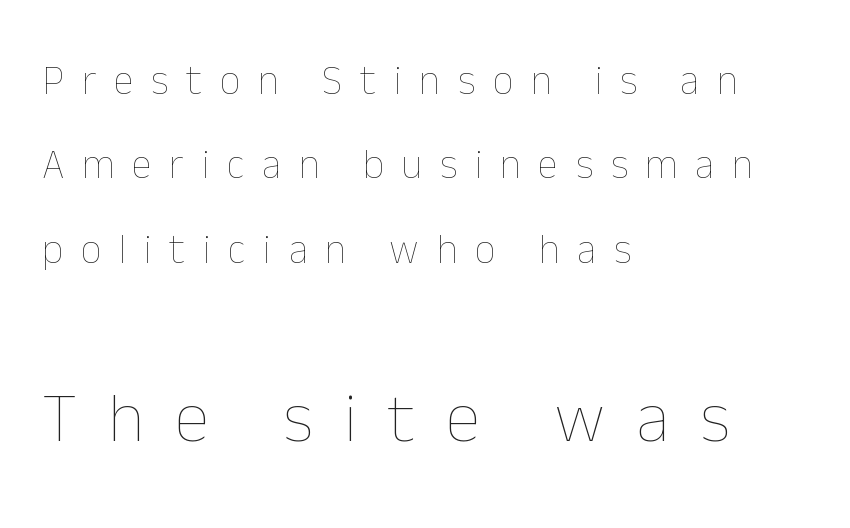
The image shows 71 px thin type, upright; set left-aligned, loose line spacing (2.06x), unusually wide letter spacing (+0.43 em), not underlined; the second (bottom) block is 1.73x larger; low stroke contrast and a medium x-height.
